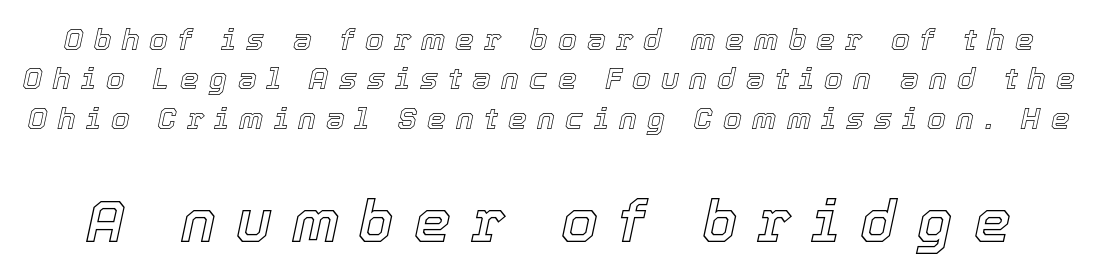
The image shows 59 px text type, italic (leaning right); set normal line spacing (1.31x), unusually wide letter spacing (+0.34 em), not underlined; the second (bottom) block is 1.97x larger; a medium x-height.
